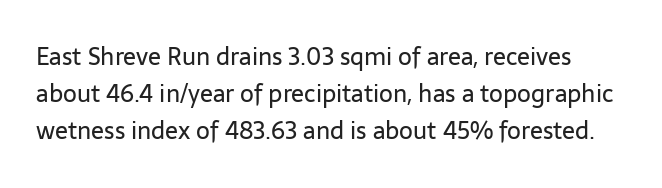
This sample uses an upright cut, with every glyph sitting square on the baseline. Look at the tracking — it's just the regular setting, nothing added. The gap between lines stays unmarked. Leading matches the norm, producing a regular column.
